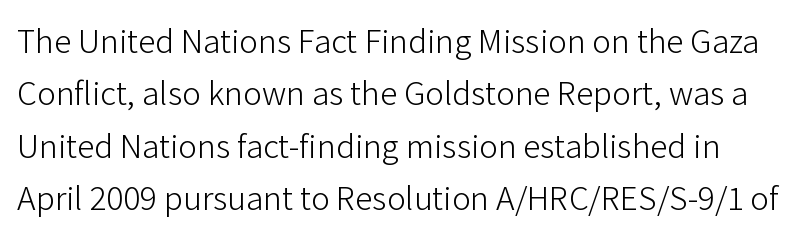
Q: Is the text bold? A: No.
Q: Is the text italic (slanted)? A: No, it is upright.
Q: Is the typeface a serif or a sans-serif typeface? A: Sans-serif.
Q: Is the text underlined? A: No.
Q: Is the spacing between letters normal or unusually wide? A: Normal.
Q: Is the spacing between lines tight, normal or loose? A: Normal.
Q: Width (condensed, normal, or wide)? A: Normal.
Q: Stroke contrast? A: Low.
Q: x-height? A: Medium.
Q: Monospaced? A: No.
